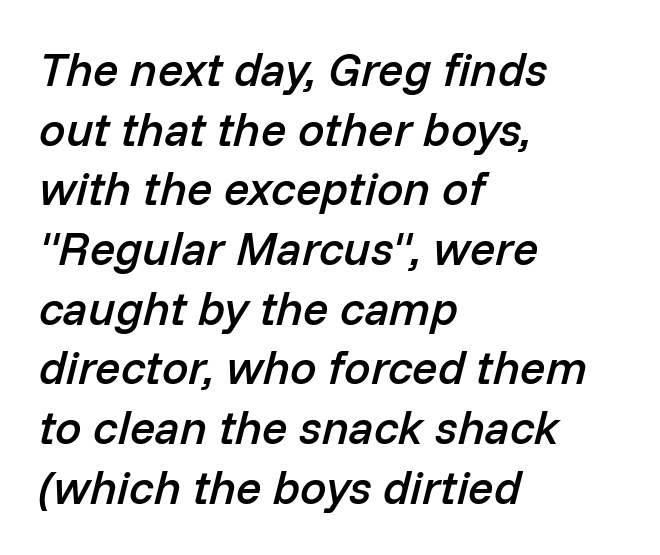
Q: Is the text bold? A: Semi-bold.
Q: Is the text italic (slanted)? A: Yes, it leans right by about 14 degrees.
Q: Is the text underlined? A: No.
Q: How is the paragraph aligned? A: Left-aligned.
Q: Is the spacing between letters normal or unusually wide? A: Normal.
Q: Is the spacing between lines tight, normal or loose? A: Normal.
Q: Width (condensed, normal, or wide)? A: Normal.
Q: Stroke contrast? A: Low.
Q: x-height? A: Medium.
Q: Monospaced? A: No.
